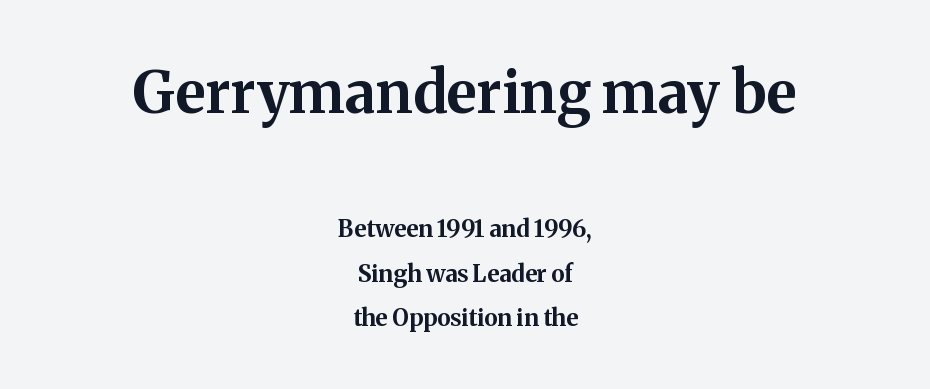
You could not count columns in this text — the font is proportionally spaced. Nothing unusual about the tracking: characters are spaced as the font intends. Does the leading feel generous? Absolutely, it's lavish. Beneath every word, the page is bare. The glyphs have the mass of a bold cut.
